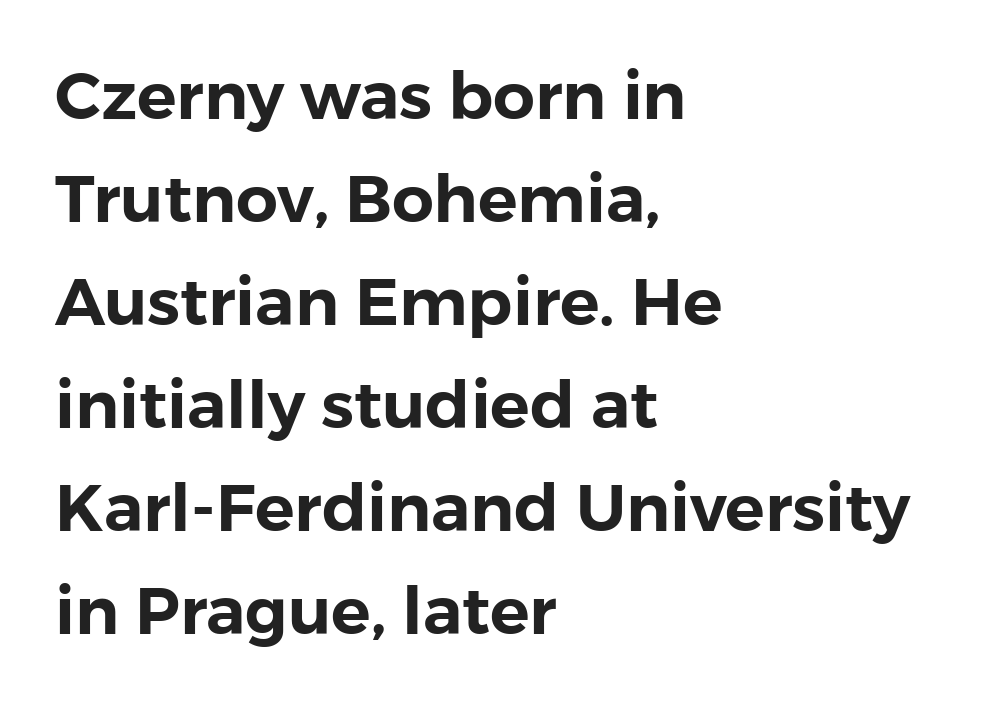
{"serif": "no", "italic": "no", "width": "normal", "stroke_contrast": "low", "x_height": "medium", "monospaced": "no", "underline": "no", "align": "left", "line_spacing": "normal", "line_spacing_ratio": 1.56, "letter_spacing": "normal", "letter_spacing_em": 0.0, "glyph_px": 66}
